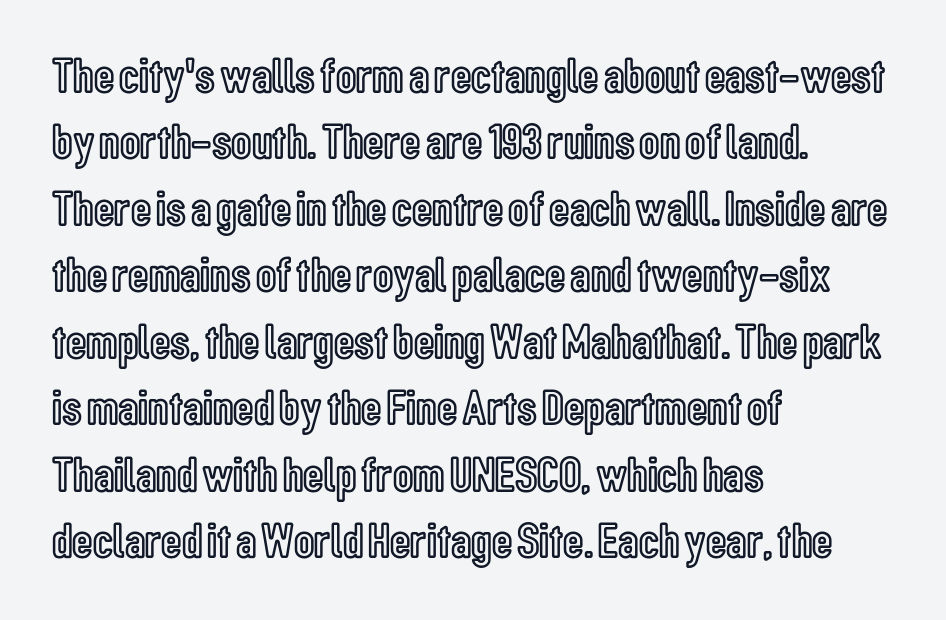
The image shows 50 px condensed type, upright; set left-aligned, normal line spacing (1.33x), normal letter spacing, not underlined; a medium x-height.
